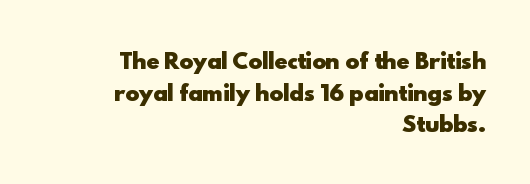
The image shows 21 px bold type, upright; set right-aligned, normal line spacing (1.51x), normal letter spacing, not underlined.
